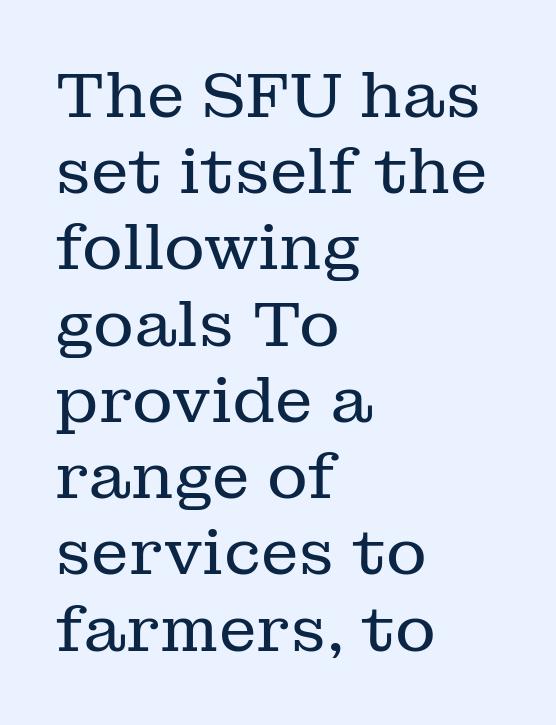
{"serif": "yes", "italic": "no", "bold": "no", "weight": "regular", "width": "normal", "stroke_contrast": "low", "x_height": "medium", "monospaced": "no", "underline": "no", "align": "left", "line_spacing_ratio": 1.21, "letter_spacing": "normal", "letter_spacing_em": 0.0, "glyph_px": 63}
